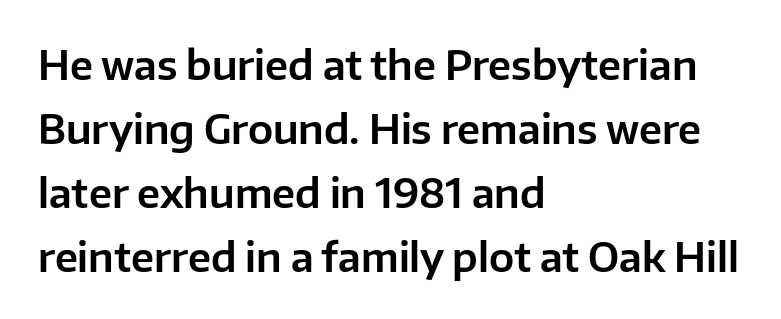
The typeface chosen for these lines omits serifs. Honestly, the row spacing looks completely unremarkable. Tracking here is standard; glyphs follow each other at the usual distance. The area under the type is left untouched.
